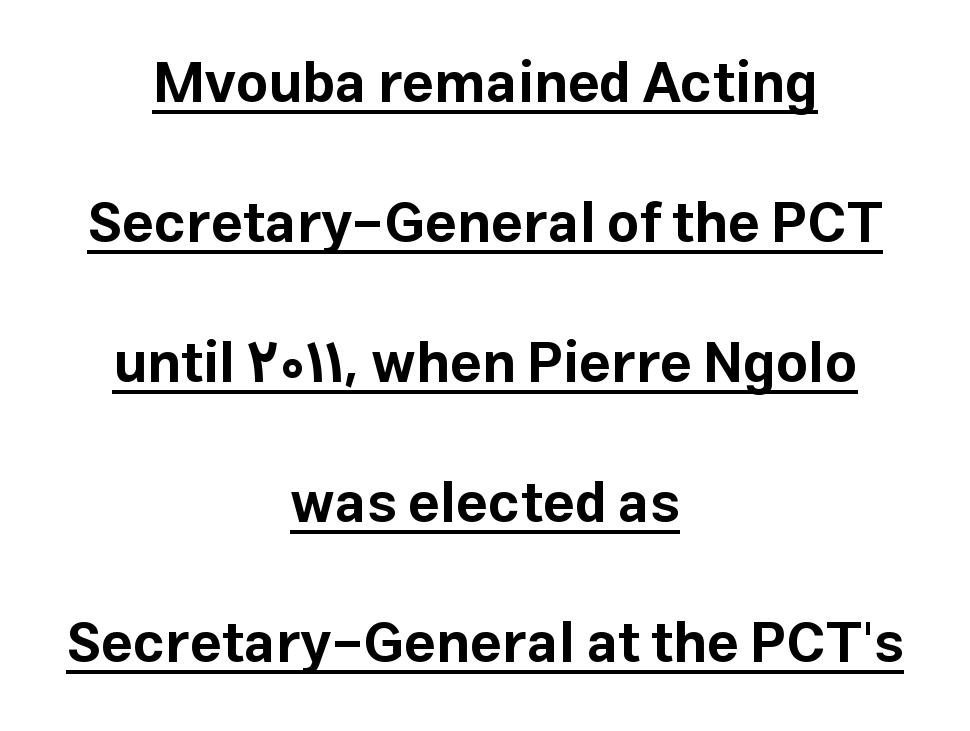
This rendering features underlined lettering. The lines are quadded center. The glyphs in this specimen are sans serif. You could call the tracking neutral — neither tight nor loose. Reading down the column, the eye jumps a long way to each next line. A dark, heavy texture on the line: the type is bold.
